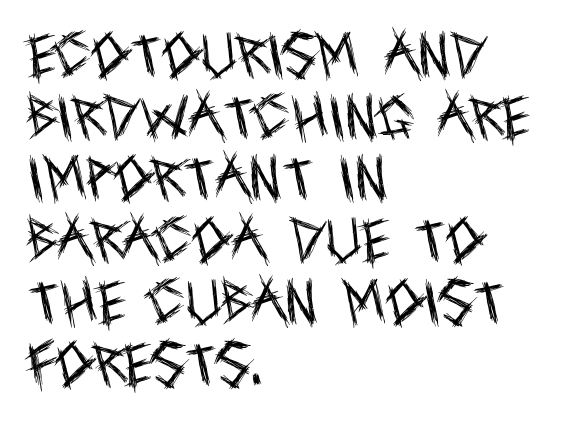
{"serif": "no", "italic": "no", "bold": "no", "weight": "regular", "width": "condensed", "x_height": "large", "monospaced": "no", "underline": "no", "align": "left", "line_spacing": "normal", "line_spacing_ratio": 1.26, "letter_spacing": "normal", "letter_spacing_em": 0.0, "glyph_px": 49}
